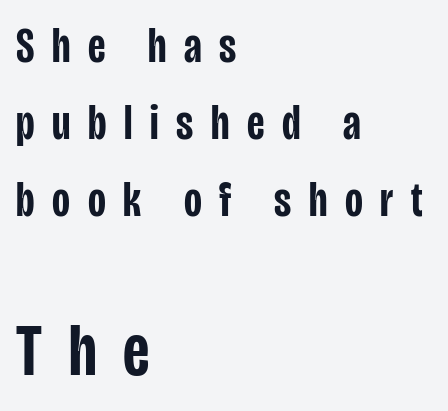
The image shows 74 px semibold, condensed sans-serif type, upright; set left-aligned, normal line spacing (1.57x), unusually wide letter spacing (+0.36 em), not underlined; the second (bottom) block is 1.51x larger; low stroke contrast and a large x-height.
